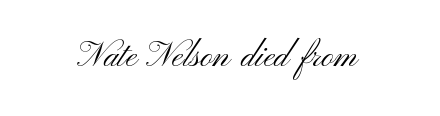
The image shows 34 px light, wide sans-serif type; set normal letter spacing, not underlined; medium stroke contrast and a small x-height.
